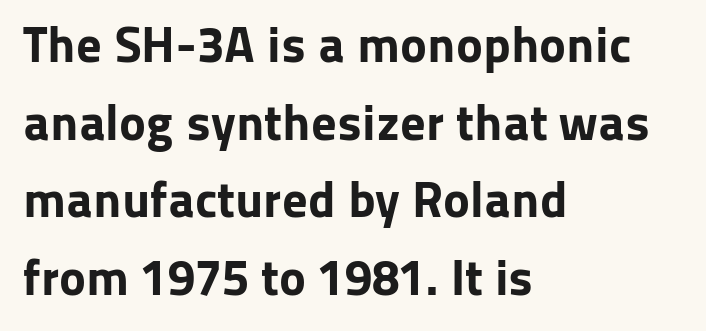
Descender tails drop into unmarked territory. Short note: letters normally spaced. Left-aligned paragraph, ragged on the right. Heavy, bold letterforms. The specimen reads as upright at a glance. Quick note: interline space is typical.
